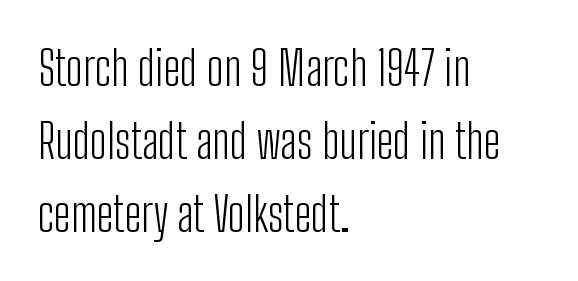
The image shows 48 px light, condensed sans-serif type, upright; set left-aligned, normal line spacing (1.52x), normal letter spacing, not underlined; low stroke contrast and a medium x-height.
